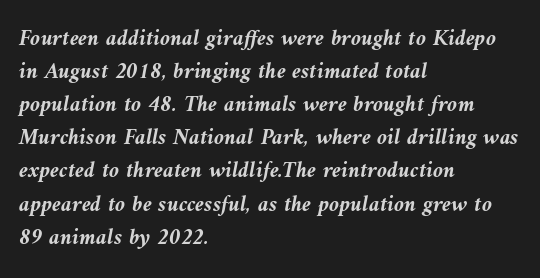
Q: Is the text bold? A: Yes.
Q: Is the text italic (slanted)? A: Yes, it leans left by about 10 degrees.
Q: Is the text underlined? A: No.
Q: How is the paragraph aligned? A: Left-aligned.
Q: Is the spacing between letters normal or unusually wide? A: Normal.
Q: Is the spacing between lines tight, normal or loose? A: Normal.
